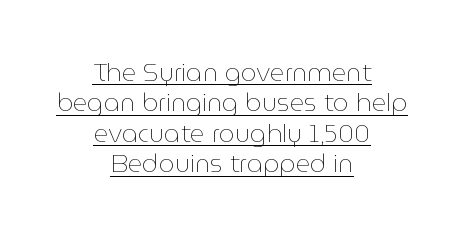
The image shows 25 px text type, upright; set centered, line spacing 1.22x, normal letter spacing, underlined.
